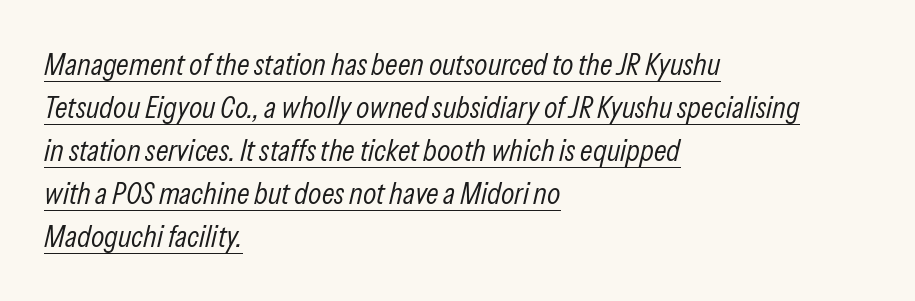
Q: Is the text bold? A: No.
Q: Is the text italic (slanted)? A: Yes, it leans right by about 13 degrees.
Q: Is the text underlined? A: Yes.
Q: How is the paragraph aligned? A: Left-aligned.
Q: Is the spacing between letters normal or unusually wide? A: Normal.
Q: Is the spacing between lines tight, normal or loose? A: Normal.
Q: Width (condensed, normal, or wide)? A: Condensed.
Q: Stroke contrast? A: Low.
Q: x-height? A: Medium.
Q: Monospaced? A: No.
